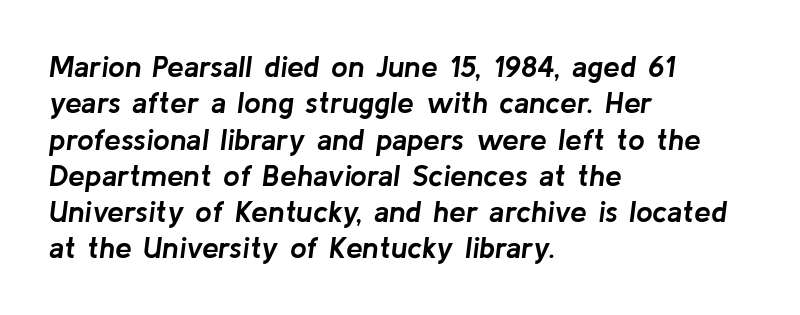
{"italic": "yes", "lean": "right", "slant_degrees": 8, "bold": "yes", "weight": "semibold", "width": "normal", "stroke_contrast": "low", "x_height": "medium", "monospaced": "no", "underline": "no", "align": "left", "line_spacing_ratio": 1.21, "letter_spacing": "normal", "letter_spacing_em": 0.0, "glyph_px": 30}
